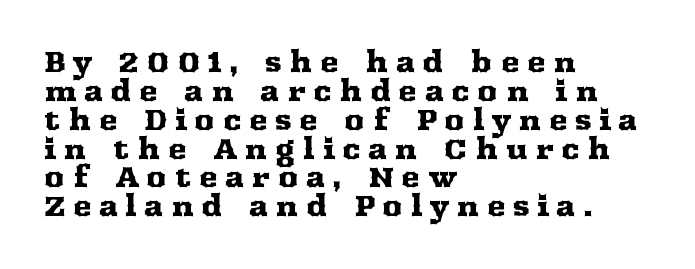
Spacing between characters has been opened up far beyond the box default. The passage shown is typed in a proportional face where columns would drift. Rendered with straight, roman letterforms. Are there feet on the stems? There are — it's a serif.
